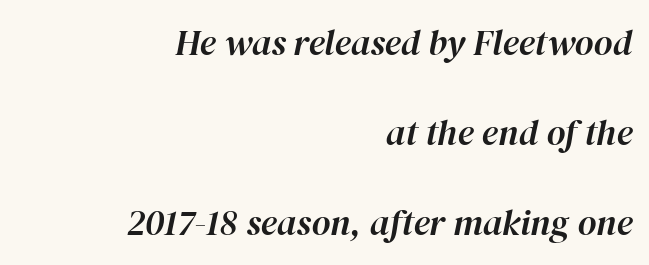
Italic? Definitely — the glyphs are oblique. The lines are spread far apart with generous leading. The lines are quadded right. The glyphs are unaccompanied by any horizontal stroke below them.
